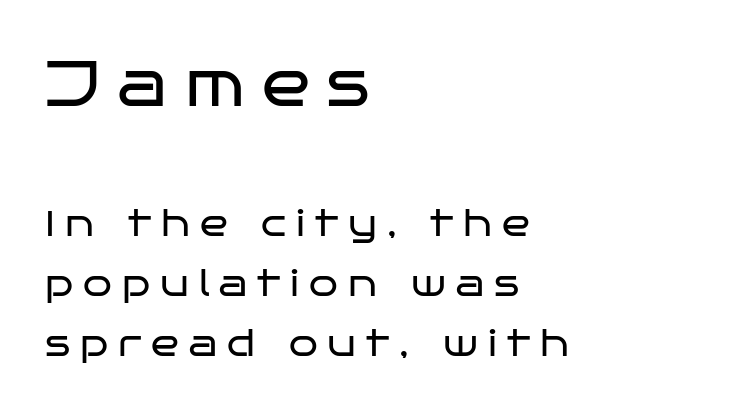
{"serif": "no", "italic": "no", "bold": "no", "weight": "regular", "width": "wide", "stroke_contrast": "low", "x_height": "large", "monospaced": "no", "underline": "no", "align": "left", "line_spacing": "normal", "line_spacing_ratio": 1.62, "letter_spacing": "wide", "letter_spacing_em": 0.27, "larger_block": "first", "size_ratio": 1.73, "glyph_px": 64}
